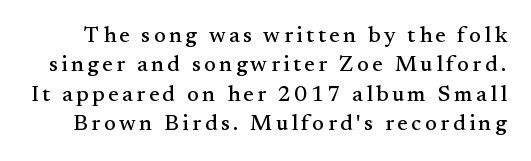
The image shows 22 px text type, upright; set normal line spacing (1.33x), not underlined.
